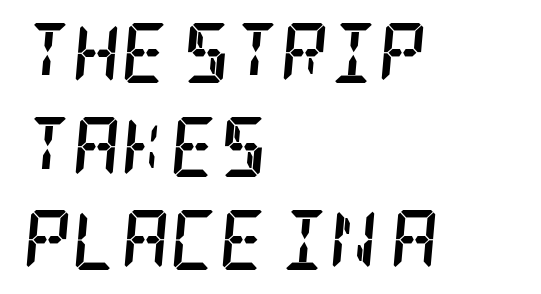
Line spacing here is normal. These lines are composed in type with serifs. How are the letters spaced? Ordinarily, with no added tracking. If you drew a line through each stem, it would be angled. The font is running at its bold setting.
